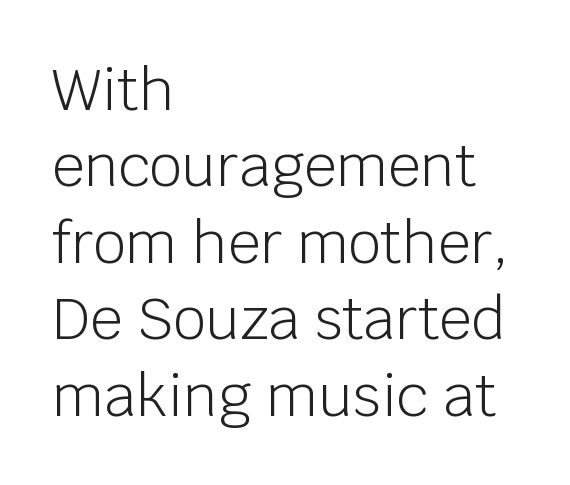
The image shows 57 px light sans-serif type, upright; set left-aligned, normal line spacing (1.34x), normal letter spacing, not underlined; low stroke contrast and a large x-height.
